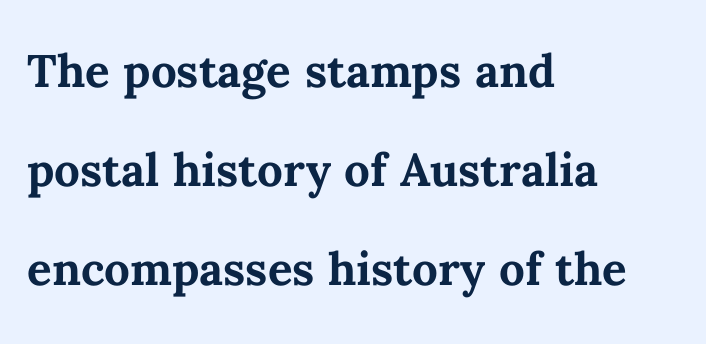
The image shows 61 px semibold type, upright; set left-aligned, normal line spacing (1.62x), normal letter spacing, not underlined; medium stroke contrast and a medium x-height.
